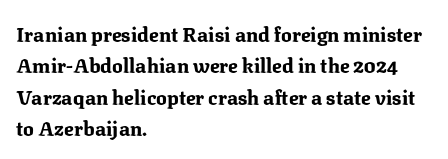
Q: Is the text bold? A: Yes.
Q: Is the text italic (slanted)? A: No, it is upright.
Q: Is the text underlined? A: No.
Q: How is the paragraph aligned? A: Left-aligned.
Q: Is the spacing between letters normal or unusually wide? A: Normal.
Q: Is the spacing between lines tight, normal or loose? A: Normal.
